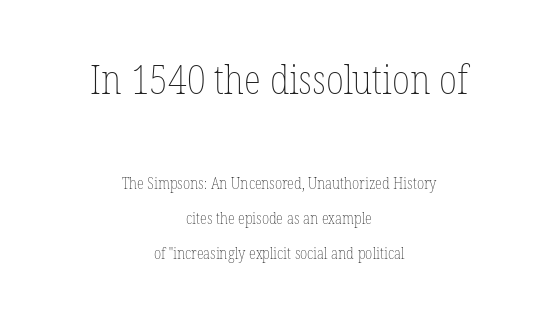
Q: Is the text bold? A: No.
Q: Is the text italic (slanted)? A: No, it is upright.
Q: Is the text underlined? A: No.
Q: How is the paragraph aligned? A: Centered.
Q: Is the spacing between letters normal or unusually wide? A: Normal.
Q: Is the spacing between lines tight, normal or loose? A: Loose.
Q: Which block of text is set in a larger size, the first (top) or the second (bottom)? A: The first (top) one.
Q: Width (condensed, normal, or wide)? A: Condensed.
Q: Stroke contrast? A: Low.
Q: x-height? A: Medium.
Q: Monospaced? A: No.
